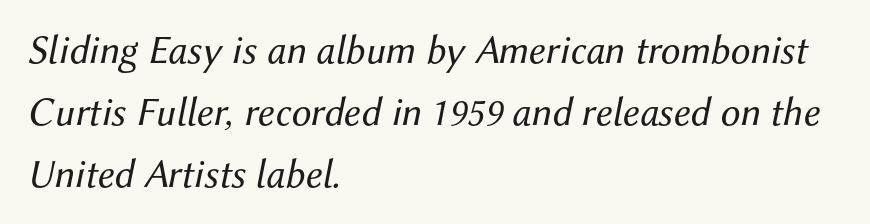
The image shows 40 px regular-weight type, italic (leaning right); set left-aligned, normal line spacing (1.55x), normal letter spacing, not underlined; medium stroke contrast and a medium x-height.
